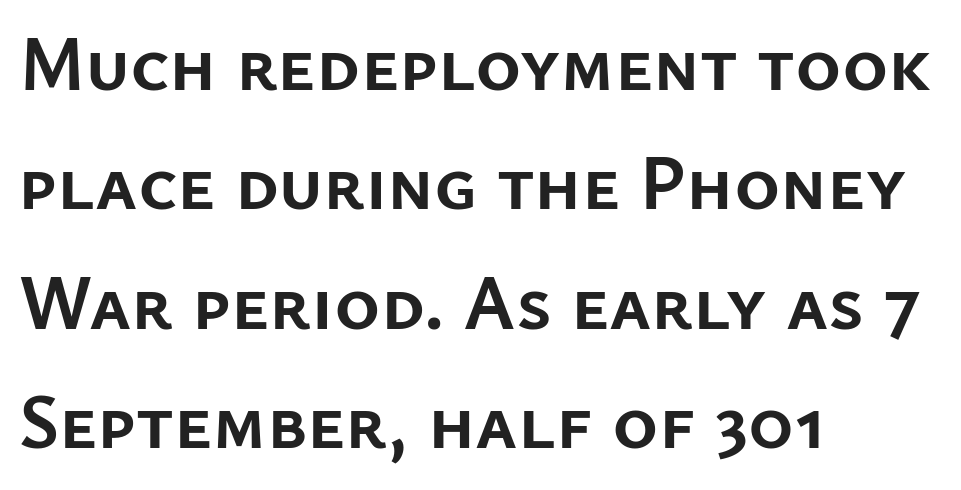
{"serif": "no", "italic": "no", "bold": "yes", "weight": "semibold", "width": "normal", "stroke_contrast": "low", "x_height": "medium", "monospaced": "no", "underline": "no", "align": "left", "line_spacing": "normal", "line_spacing_ratio": 1.53, "letter_spacing": "normal", "letter_spacing_em": 0.0, "glyph_px": 78}
